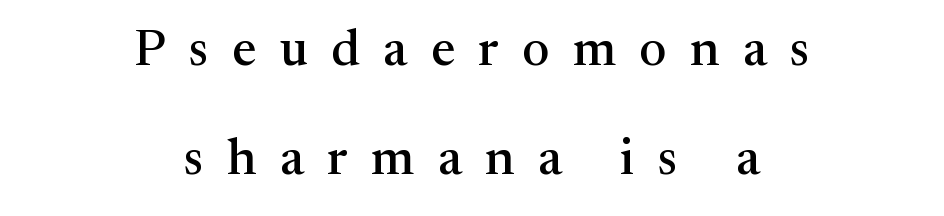
Style check: upright. Only glyphs here, with clear space below each row. This block would shrink considerably if given ordinary leading; it's expanded now. Each word looks stretched out because of the extra space between its letters.
